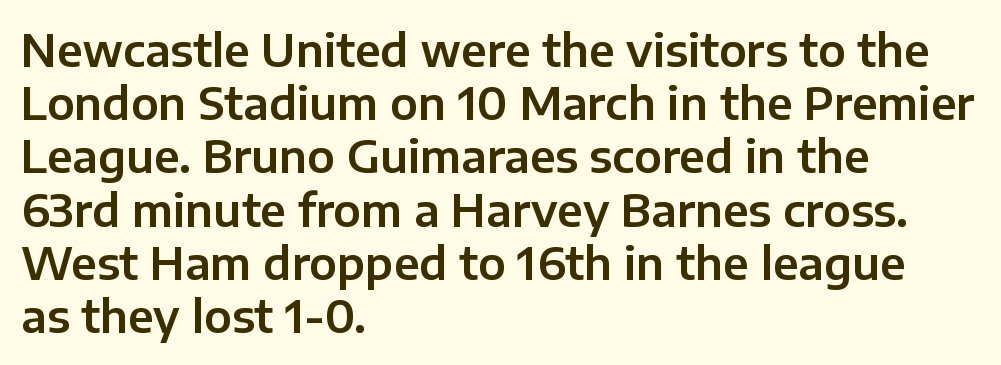
{"serif": "no", "italic": "no", "width": "normal", "stroke_contrast": "low", "x_height": "medium", "monospaced": "no", "underline": "no", "align": "left", "line_spacing_ratio": 1.21, "letter_spacing": "normal", "letter_spacing_em": 0.0, "glyph_px": 44}
